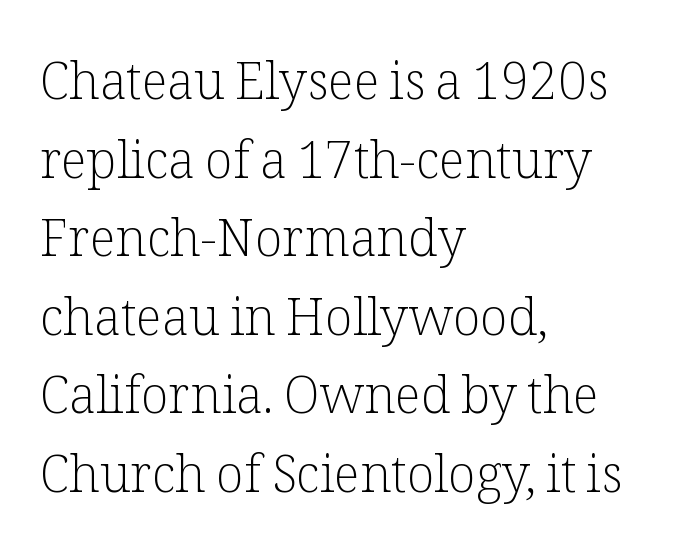
A student would call this left alignment; a typographer would say flush left, rag right. Whoever set this chose a conventional vertical rhythm. Default kerning and tracking; the words read as compact shapes. The letters advance in unequal steps, a hallmark of proportional type.
